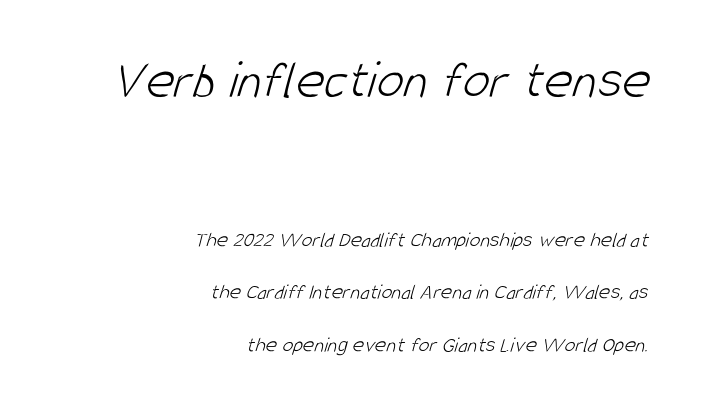
{"serif": "no", "bold": "no", "weight": "light", "width": "condensed", "stroke_contrast": "low", "x_height": "large", "monospaced": "no", "underline": "no", "align": "right", "line_spacing": "loose", "line_spacing_ratio": 2.38, "letter_spacing": "normal", "letter_spacing_em": 0.0, "larger_block": "first", "size_ratio": 2.5, "glyph_px": 55}
